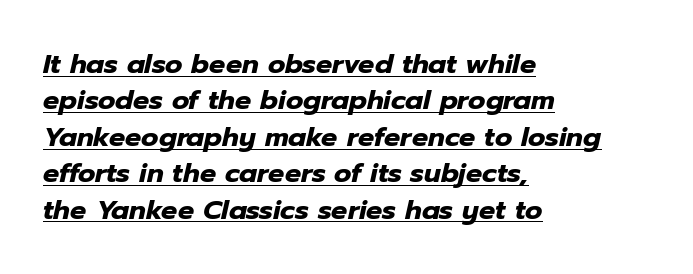
Q: Is the text bold? A: Yes.
Q: Is the text italic (slanted)? A: Yes, it leans right by about 12 degrees.
Q: Is the text underlined? A: Yes.
Q: How is the paragraph aligned? A: Left-aligned.
Q: Is the spacing between letters normal or unusually wide? A: Normal.
Q: Is the spacing between lines tight, normal or loose? A: Normal.
